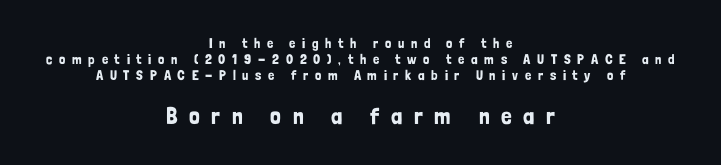
Casual observation: everything's sitting right in the middle. Here the second block reads like a headline and the first like body copy. Nobody drew a line under any word here. Vertically, the passage feels compressed, each row crowding the next.
